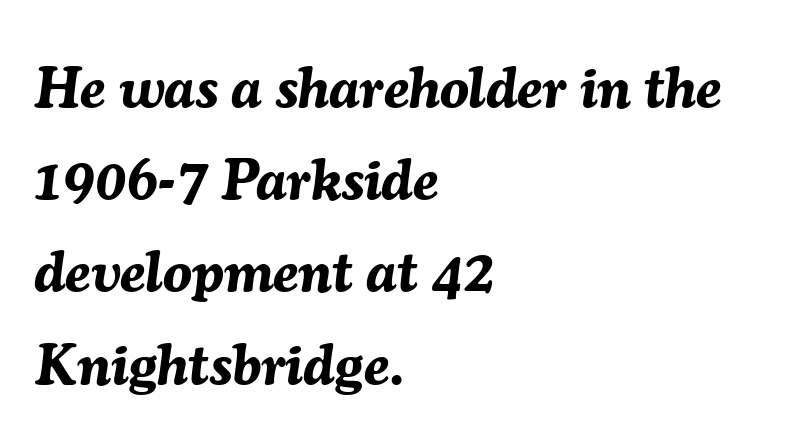
Heavy-handed strokes throughout: this text is bold. Only glyphs here, with clear space below each row. Leading: standard. What stands out about the letter spacing? Nothing — it is the standard amount. Each letter keeps its own natural width here, so spacing adapts to shape.
